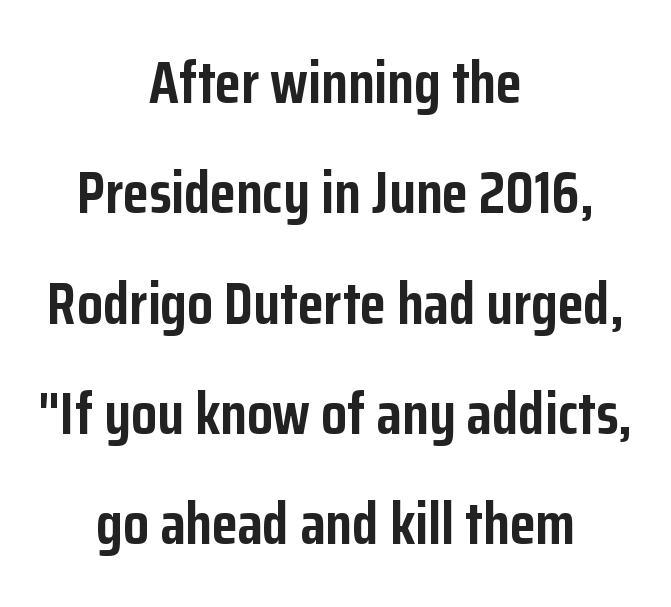
{"serif": "no", "italic": "no", "bold": "yes", "weight": "semibold", "width": "condensed", "stroke_contrast": "low", "x_height": "medium", "monospaced": "no", "underline": "no", "align": "center", "line_spacing_ratio": 1.87, "letter_spacing": "normal", "letter_spacing_em": 0.0, "glyph_px": 59}
